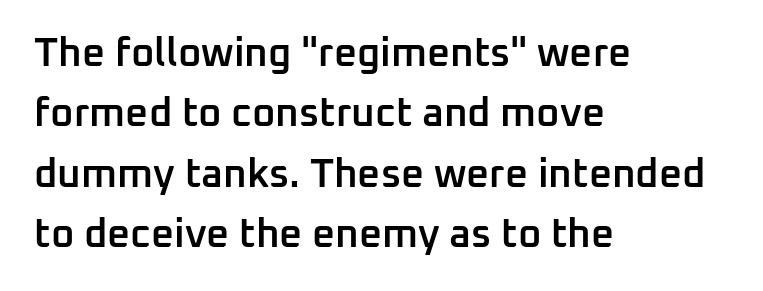
This is the regular roman posture of the typeface. Vertically, the passage feels balanced, rows spaced as you'd expect. Standard letterfit; no display-style spreading of the glyphs. A sans-serif font was chosen for this passage.
